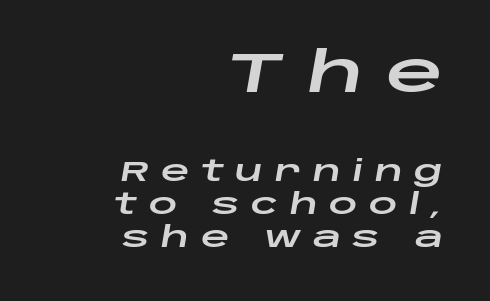
Q: Is the text italic (slanted)? A: Yes, it leans right by about 10 degrees.
Q: Is the text underlined? A: No.
Q: How is the paragraph aligned? A: Right-aligned.
Q: Is the spacing between letters normal or unusually wide? A: Unusually wide.
Q: Which block of text is set in a larger size, the first (top) or the second (bottom)? A: The first (top) one.
Q: Width (condensed, normal, or wide)? A: Wide.
Q: Stroke contrast? A: Low.
Q: x-height? A: Large.
Q: Monospaced? A: No.
